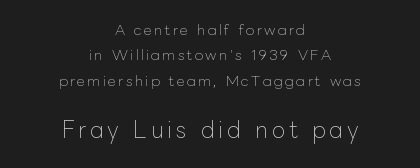
The image shows 22 px text type, upright; set centered, line spacing 1.82x, not underlined; the second (bottom) block is 1.57x larger.
